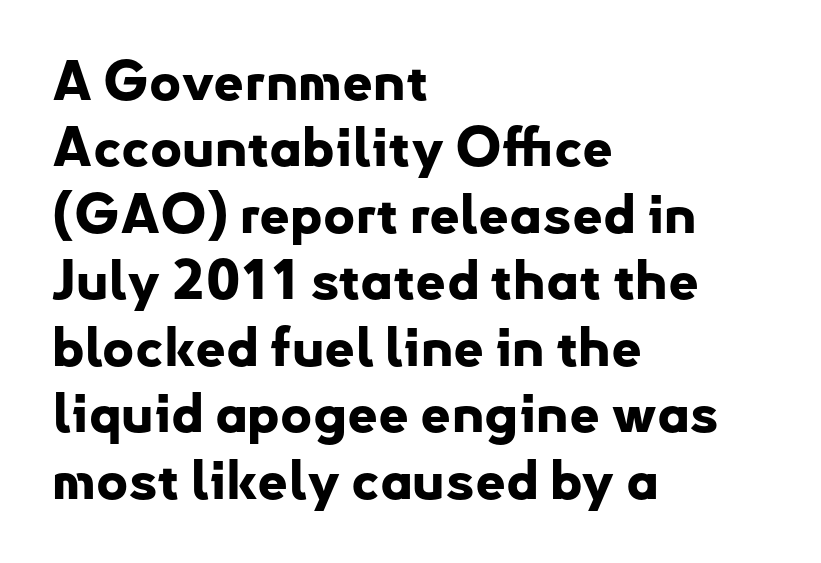
The image shows 54 px bold sans-serif type, upright; set left-aligned, line spacing 1.23x, normal letter spacing, not underlined; low stroke contrast and a small x-height.
